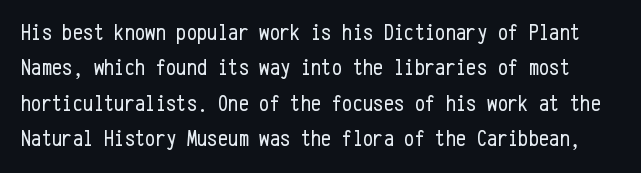
{"italic": "no", "bold": "no", "underline": "no", "line_spacing": "normal", "line_spacing_ratio": 1.54, "letter_spacing": "normal", "letter_spacing_em": 0.0, "glyph_px": 23}
